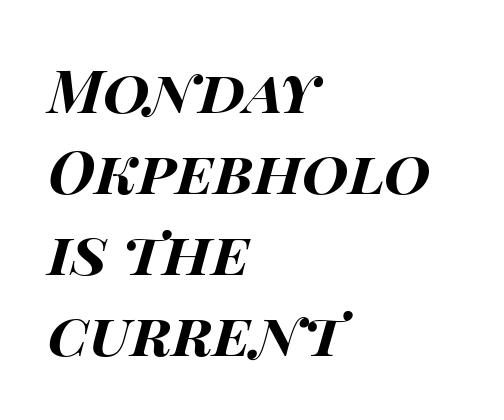
Q: Is the text bold? A: Yes.
Q: Is the text italic (slanted)? A: Yes, it leans right by about 14 degrees.
Q: Is the text underlined? A: No.
Q: How is the paragraph aligned? A: Left-aligned.
Q: Is the spacing between letters normal or unusually wide? A: Normal.
Q: Is the spacing between lines tight, normal or loose? A: Normal.
Q: Width (condensed, normal, or wide)? A: Wide.
Q: Stroke contrast? A: High.
Q: x-height? A: Large.
Q: Monospaced? A: No.
